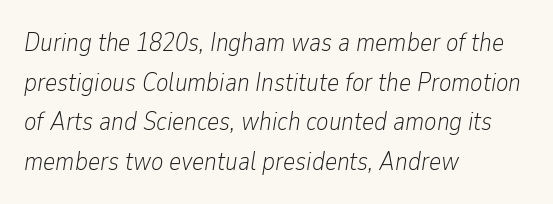
Q: Is the text bold? A: No.
Q: Is the text italic (slanted)? A: Yes, it leans right by about 9 degrees.
Q: Is the text underlined? A: No.
Q: How is the paragraph aligned? A: Left-aligned.
Q: Is the spacing between letters normal or unusually wide? A: Normal.
Q: Is the spacing between lines tight, normal or loose? A: Normal.
